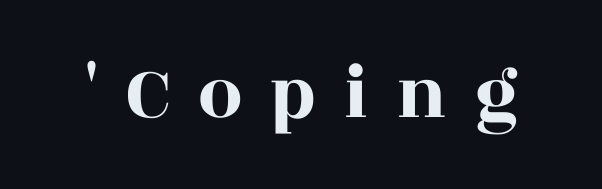
The image shows 79 px wide serif type, upright; set unusually wide letter spacing (+0.35 em), not underlined; a large x-height.
